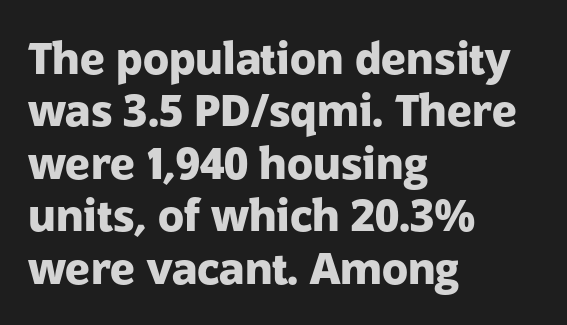
{"serif": "no", "italic": "no", "bold": "yes", "weight": "heavy", "width": "normal", "stroke_contrast": "low", "x_height": "medium", "monospaced": "no", "underline": "no", "align": "left", "line_spacing_ratio": 1.22, "letter_spacing": "normal", "letter_spacing_em": 0.0, "glyph_px": 43}
